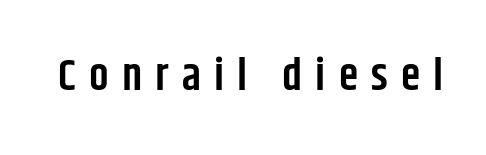
The image shows 44 px semibold, condensed sans-serif type, upright; set unusually wide letter spacing (+0.3 em), not underlined; low stroke contrast and a large x-height.
